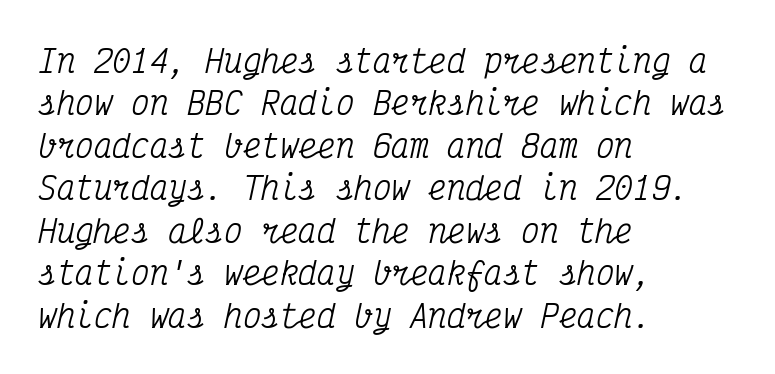
Q: Is the text italic (slanted)? A: Yes, it leans right by about 12 degrees.
Q: Is the typeface a serif or a sans-serif typeface? A: Serif.
Q: Is the text underlined? A: No.
Q: How is the paragraph aligned? A: Left-aligned.
Q: Is the spacing between letters normal or unusually wide? A: Normal.
Q: Is the spacing between lines tight, normal or loose? A: Normal.
Q: Width (condensed, normal, or wide)? A: Condensed.
Q: Stroke contrast? A: Medium.
Q: x-height? A: Medium.
Q: Monospaced? A: Yes.
